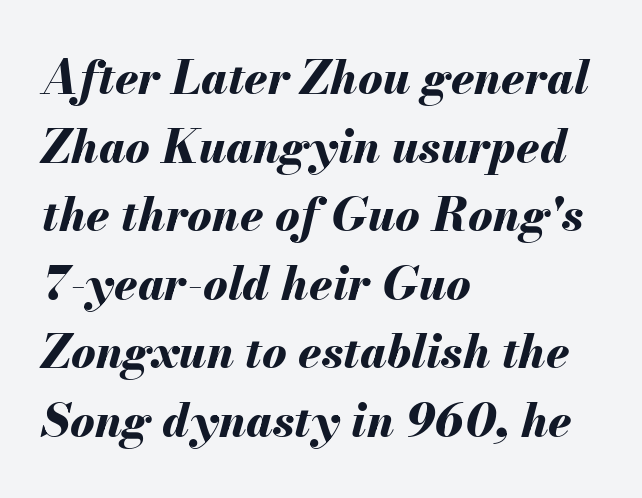
Q: Is the text bold? A: Yes.
Q: Is the text italic (slanted)? A: Yes, it leans right by about 13 degrees.
Q: Is the text underlined? A: No.
Q: How is the paragraph aligned? A: Left-aligned.
Q: Is the spacing between letters normal or unusually wide? A: Normal.
Q: Is the spacing between lines tight, normal or loose? A: Normal.
Q: Width (condensed, normal, or wide)? A: Normal.
Q: Stroke contrast? A: Medium.
Q: x-height? A: Small.
Q: Monospaced? A: No.
